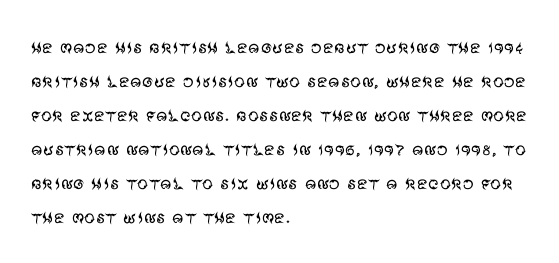
{"italic": "no", "bold": "no", "underline": "no", "align": "left", "line_spacing": "normal", "line_spacing_ratio": 1.55, "letter_spacing": "normal", "letter_spacing_em": 0.0, "glyph_px": 22}
